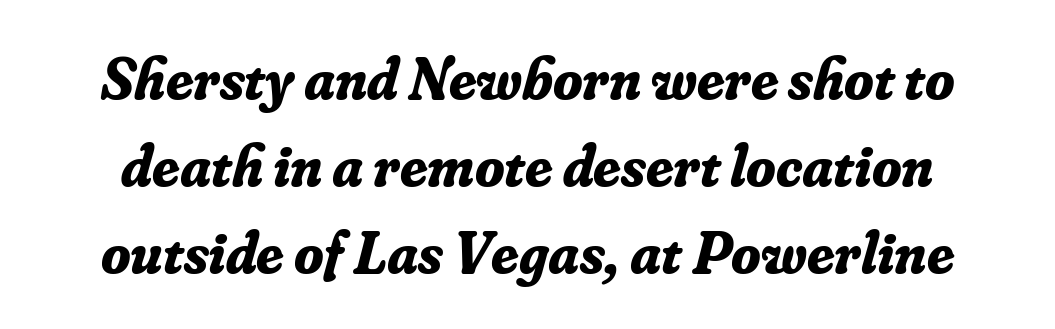
Q: Is the text bold? A: Yes.
Q: Is the text italic (slanted)? A: Yes, it leans right by about 16 degrees.
Q: Is the typeface a serif or a sans-serif typeface? A: Serif.
Q: Is the text underlined? A: No.
Q: Is the spacing between letters normal or unusually wide? A: Normal.
Q: Is the spacing between lines tight, normal or loose? A: Normal.
Q: Width (condensed, normal, or wide)? A: Normal.
Q: Stroke contrast? A: Low.
Q: x-height? A: Small.
Q: Monospaced? A: No.
